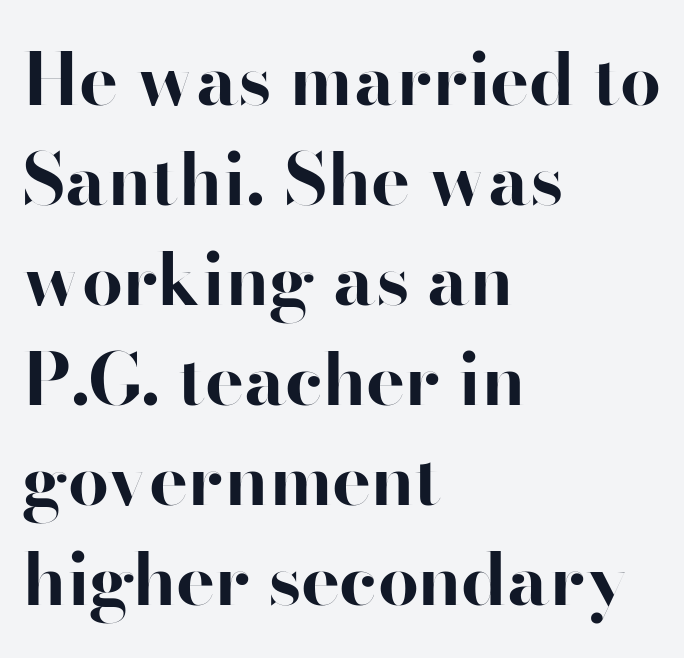
The image shows 73 px bold sans-serif type, upright; set left-aligned, normal line spacing (1.37x), normal letter spacing, not underlined; high stroke contrast and a small x-height.
